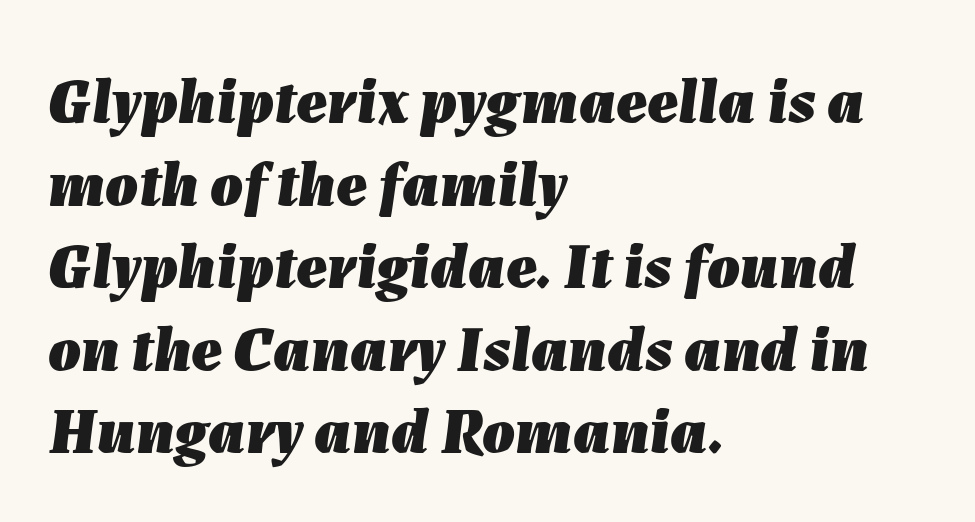
{"italic": "yes", "lean": "right", "slant_degrees": 7, "bold": "yes", "weight": "heavy", "width": "normal", "stroke_contrast": "low", "x_height": "medium", "monospaced": "no", "underline": "no", "align": "left", "line_spacing": "normal", "line_spacing_ratio": 1.27, "letter_spacing": "normal", "letter_spacing_em": 0.0, "glyph_px": 65}
